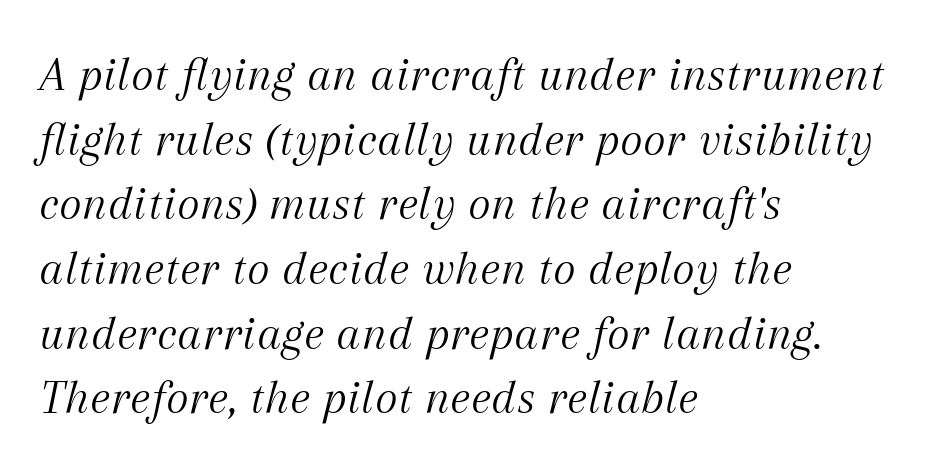
{"serif": "yes", "italic": "yes", "lean": "right", "slant_degrees": 12, "bold": "no", "weight": "light", "width": "normal", "stroke_contrast": "medium", "x_height": "medium", "monospaced": "no", "underline": "no", "align": "left", "line_spacing": "normal", "line_spacing_ratio": 1.32, "letter_spacing": "normal", "letter_spacing_em": 0.0, "glyph_px": 49}
